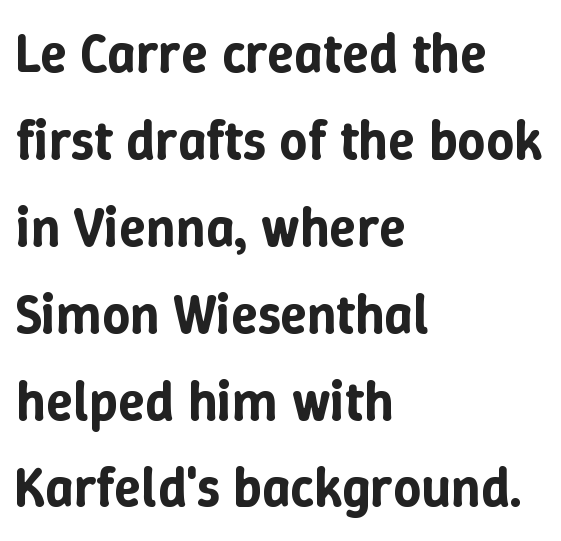
The image shows 55 px text type, upright; set left-aligned, normal line spacing (1.58x), normal letter spacing, not underlined; low stroke contrast and a medium x-height.
